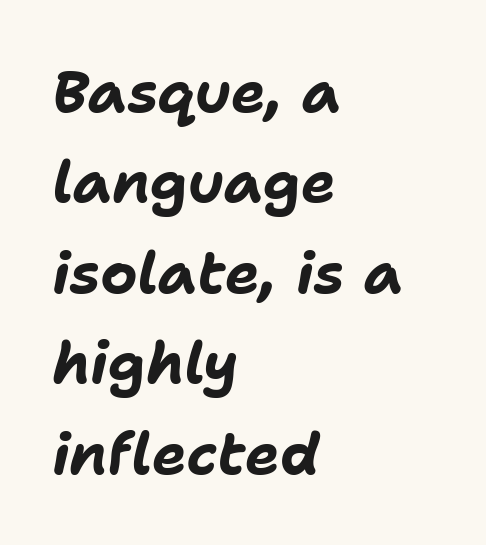
{"italic": "yes", "lean": "right", "slant_degrees": 11, "bold": "yes", "weight": "bold", "width": "normal", "stroke_contrast": "low", "x_height": "medium", "monospaced": "no", "underline": "no", "align": "left", "line_spacing": "normal", "line_spacing_ratio": 1.56, "letter_spacing": "normal", "letter_spacing_em": 0.0, "glyph_px": 58}
